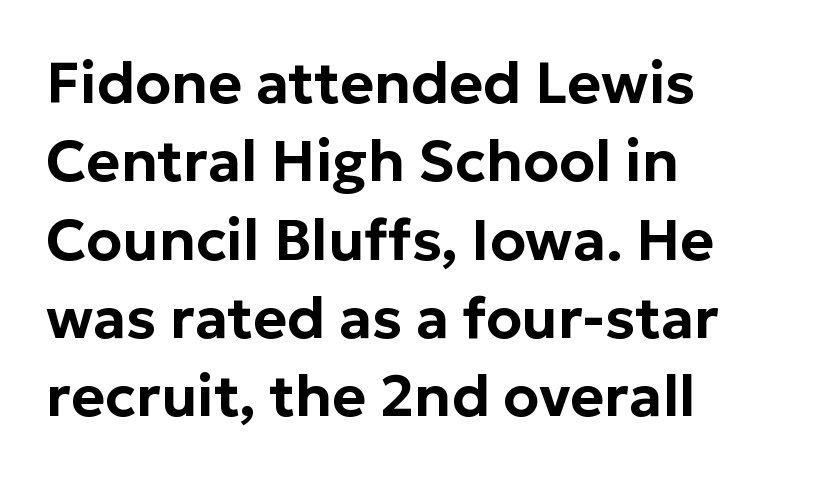
A normal amount of white space separates one row of letters from the next. The letters carry no serifs — their stems end cleanly without finishing strokes. Do the letters lean? They stand straight. The paragraph shown leans on its left margin. Lines of text with bare space underneath. Is this a fixed-width face? No — the glyphs have proportional, varying widths.
